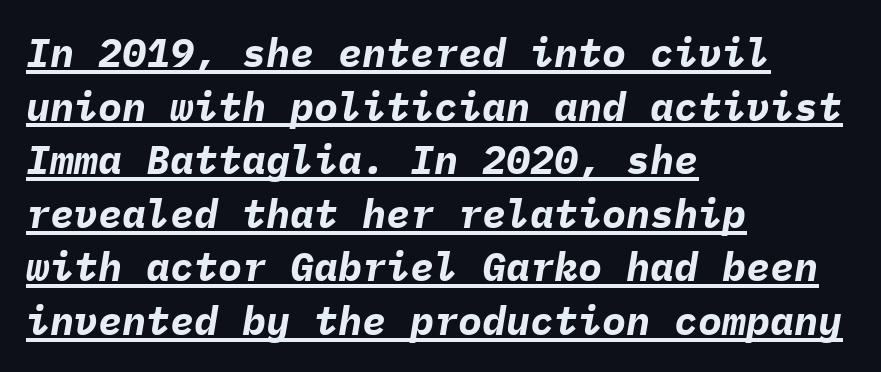
Q: Is the text bold? A: Yes.
Q: Is the text italic (slanted)? A: Yes, it leans right by about 9 degrees.
Q: Is the text underlined? A: Yes.
Q: How is the paragraph aligned? A: Left-aligned.
Q: Is the spacing between letters normal or unusually wide? A: Normal.
Q: Is the spacing between lines tight, normal or loose? A: Normal.
Q: Width (condensed, normal, or wide)? A: Normal.
Q: Stroke contrast? A: Low.
Q: x-height? A: Medium.
Q: Monospaced? A: Yes.
